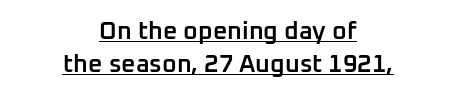
Q: Is the text bold? A: Semi-bold.
Q: Is the text italic (slanted)? A: No, it is upright.
Q: Is the text underlined? A: Yes.
Q: How is the paragraph aligned? A: Centered.
Q: Is the spacing between letters normal or unusually wide? A: Normal.
Q: Is the spacing between lines tight, normal or loose? A: Normal.
